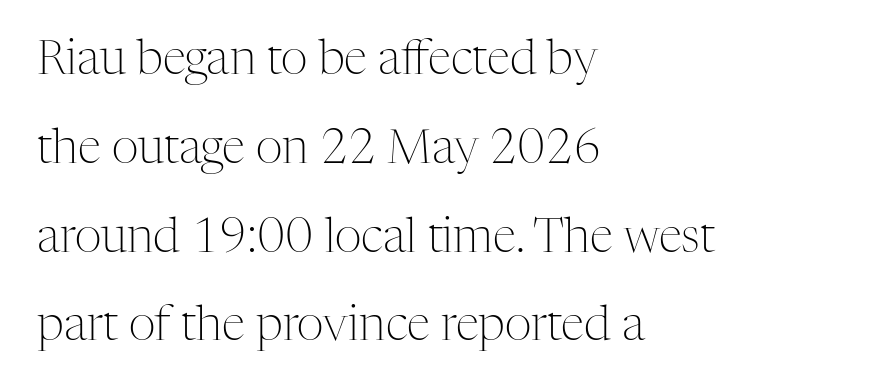
Q: Is the text bold? A: No.
Q: Is the text italic (slanted)? A: No, it is upright.
Q: Is the typeface a serif or a sans-serif typeface? A: Serif.
Q: Is the text underlined? A: No.
Q: How is the paragraph aligned? A: Left-aligned.
Q: Is the spacing between letters normal or unusually wide? A: Normal.
Q: Width (condensed, normal, or wide)? A: Normal.
Q: Stroke contrast? A: Medium.
Q: x-height? A: Medium.
Q: Monospaced? A: No.
